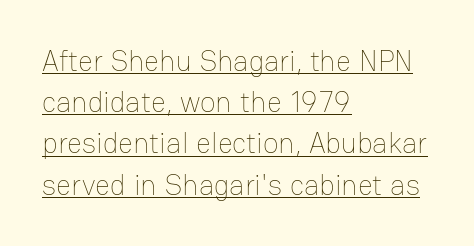
The image shows 29 px thin type, upright; set left-aligned, normal line spacing (1.42x), normal letter spacing, underlined; low stroke contrast and a medium x-height.
